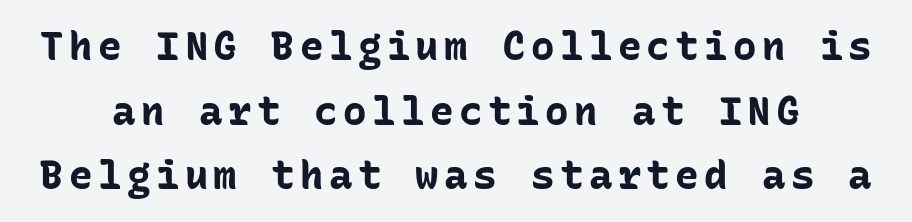
{"serif": "no", "italic": "no", "bold": "yes", "weight": "bold", "width": "normal", "stroke_contrast": "low", "x_height": "medium", "monospaced": "yes", "underline": "no", "line_spacing": "normal", "line_spacing_ratio": 1.66, "glyph_px": 39}
